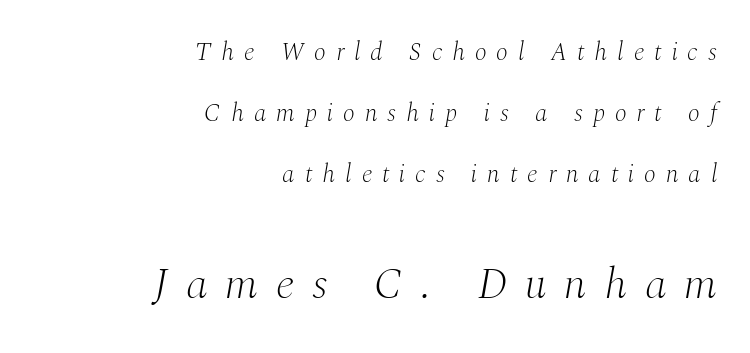
The image shows 44 px light serif type, italic (leaning right); set right-aligned, loose line spacing (2.44x), unusually wide letter spacing (+0.4 em), not underlined; the second (bottom) block is 1.76x larger; medium stroke contrast and a medium x-height.
